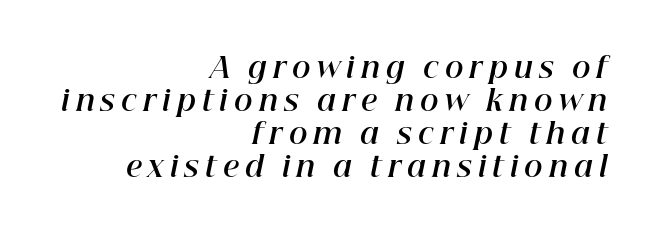
Q: Is the text bold? A: Yes.
Q: Is the text italic (slanted)? A: Yes, it leans right by about 12 degrees.
Q: Is the text underlined? A: No.
Q: How is the paragraph aligned? A: Right-aligned.
Q: Is the spacing between letters normal or unusually wide? A: Unusually wide.
Q: Width (condensed, normal, or wide)? A: Normal.
Q: Stroke contrast? A: High.
Q: x-height? A: Medium.
Q: Monospaced? A: No.
